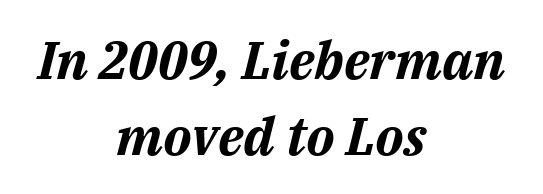
{"italic": "yes", "lean": "right", "slant_degrees": 14, "bold": "yes", "weight": "bold", "width": "normal", "stroke_contrast": "medium", "x_height": "medium", "monospaced": "no", "underline": "no", "align": "center", "line_spacing": "normal", "line_spacing_ratio": 1.43, "letter_spacing": "normal", "letter_spacing_em": 0.0, "glyph_px": 53}
